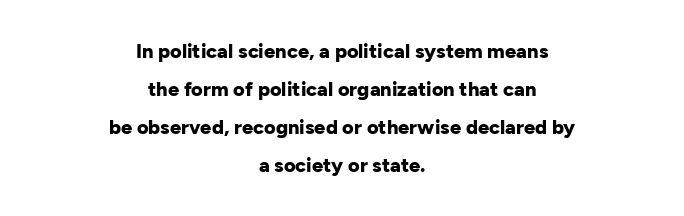
The axis of the letterforms is exactly vertical. Only glyphs here, with clear space below each row. Short and long lines alike share a common midpoint. Here the glyphs are tracked normally, forming tight word shapes. Airy leading. Compared with an ordinary text face, these strokes are far heavier — a full bold.
